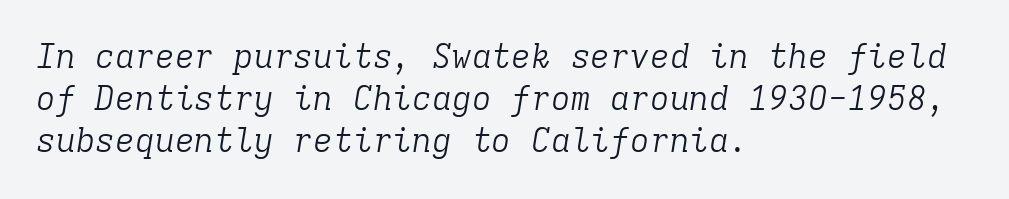
{"serif": "yes", "italic": "yes", "lean": "right", "slant_degrees": 9, "bold": "no", "weight": "light", "width": "normal", "stroke_contrast": "low", "x_height": "medium", "monospaced": "yes", "underline": "no", "align": "left", "line_spacing": "normal", "line_spacing_ratio": 1.28, "letter_spacing": "normal", "letter_spacing_em": 0.0, "glyph_px": 33}
